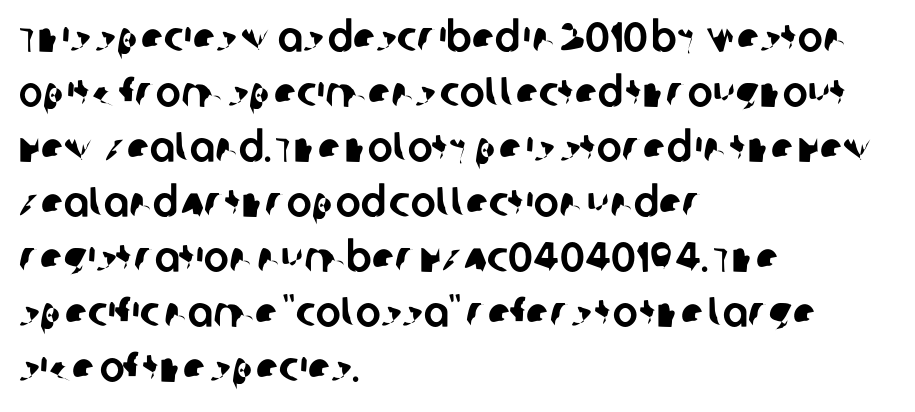
The image shows 42 px sans-serif type; set left-aligned, normal line spacing (1.31x), normal letter spacing, not underlined; low stroke contrast and a large x-height.
